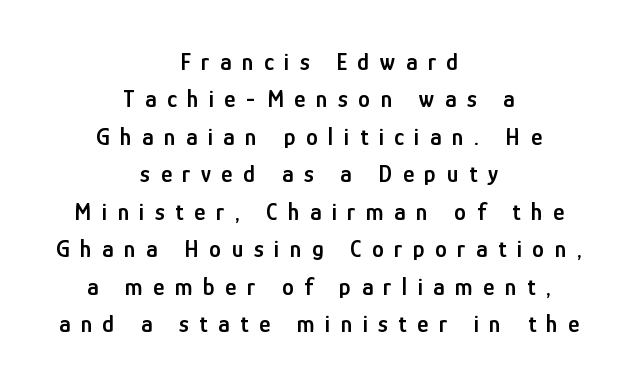
Q: Is the text bold? A: Semi-bold.
Q: Is the text italic (slanted)? A: No, it is upright.
Q: Is the text underlined? A: No.
Q: How is the paragraph aligned? A: Centered.
Q: Is the spacing between letters normal or unusually wide? A: Unusually wide.
Q: Is the spacing between lines tight, normal or loose? A: Normal.
